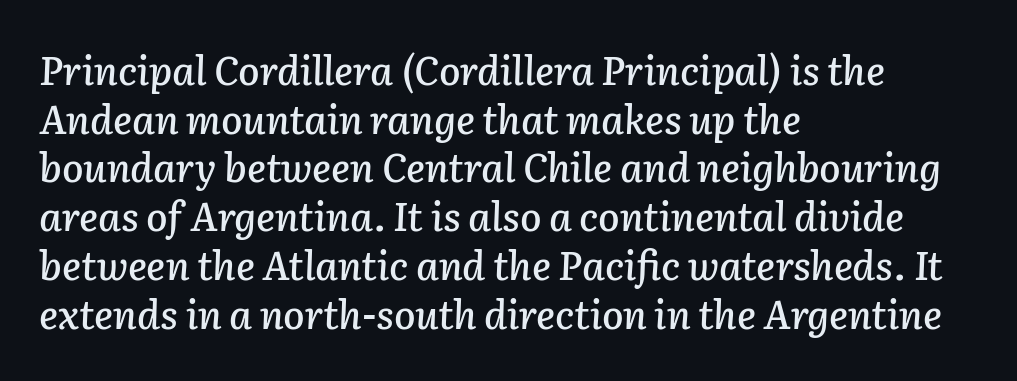
The image shows 39 px text type, italic (leaning right); set left-aligned, normal line spacing (1.25x), normal letter spacing, not underlined; low stroke contrast and a medium x-height.
